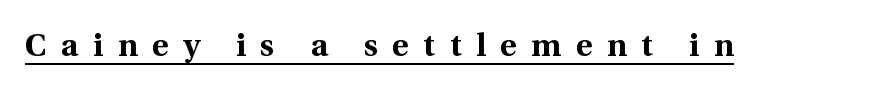
{"serif": "yes", "italic": "no", "bold": "yes", "weight": "bold", "width": "normal", "x_height": "medium", "monospaced": "no", "underline": "yes", "letter_spacing": "wide", "letter_spacing_em": 0.48, "glyph_px": 31}
